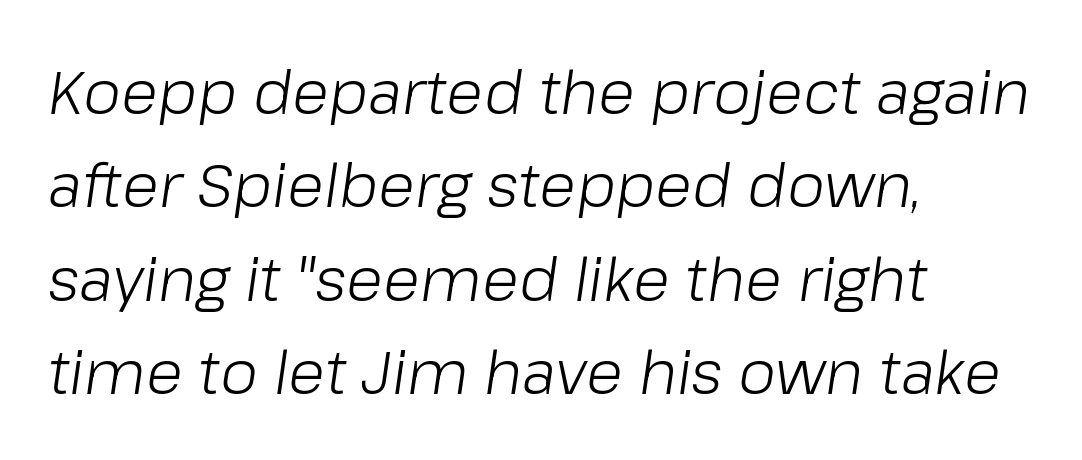
Q: Is the text bold? A: No.
Q: Is the text italic (slanted)? A: Yes, it leans right by about 8 degrees.
Q: Is the text underlined? A: No.
Q: How is the paragraph aligned? A: Left-aligned.
Q: Is the spacing between letters normal or unusually wide? A: Normal.
Q: Is the spacing between lines tight, normal or loose? A: Normal.
Q: Width (condensed, normal, or wide)? A: Normal.
Q: Stroke contrast? A: Low.
Q: x-height? A: Medium.
Q: Monospaced? A: No.
